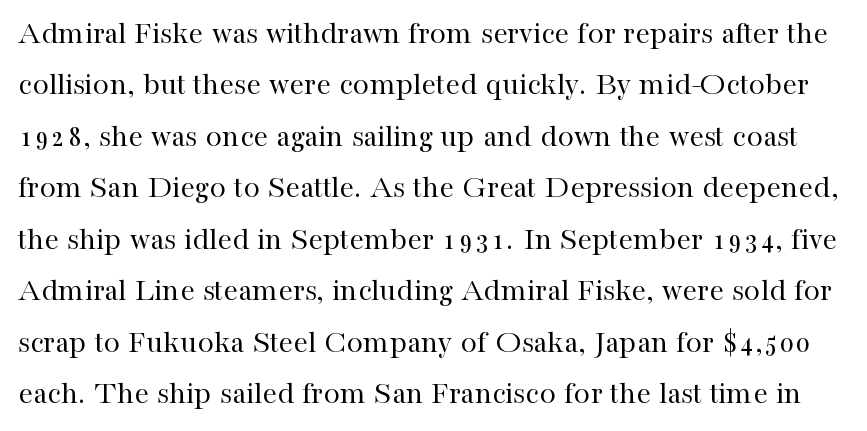
{"serif": "yes", "italic": "no", "bold": "no", "weight": "regular", "width": "normal", "stroke_contrast": "high", "x_height": "medium", "monospaced": "no", "underline": "no", "line_spacing": "normal", "line_spacing_ratio": 1.56, "letter_spacing": "normal", "letter_spacing_em": 0.0, "glyph_px": 33}
